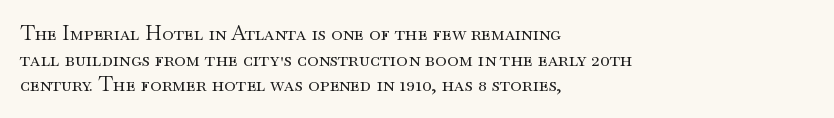
Q: Is the text bold? A: No.
Q: Is the text italic (slanted)? A: No, it is upright.
Q: Is the text underlined? A: No.
Q: How is the paragraph aligned? A: Left-aligned.
Q: Is the spacing between letters normal or unusually wide? A: Normal.
Q: Is the spacing between lines tight, normal or loose? A: Normal.
